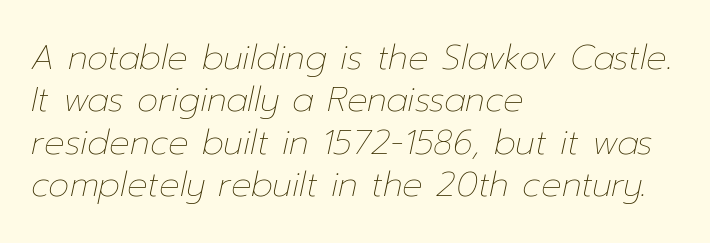
{"italic": "yes", "lean": "right", "slant_degrees": 12, "bold": "no", "weight": "thin", "width": "normal", "stroke_contrast": "low", "x_height": "medium", "monospaced": "no", "underline": "no", "align": "left", "line_spacing": "normal", "line_spacing_ratio": 1.25, "letter_spacing": "normal", "letter_spacing_em": 0.0, "glyph_px": 34}
